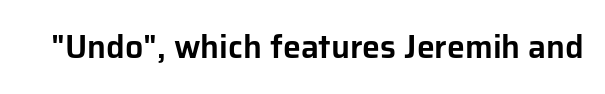
The image shows 32 px sans-serif type, upright; set normal letter spacing, not underlined; low stroke contrast and a medium x-height.
